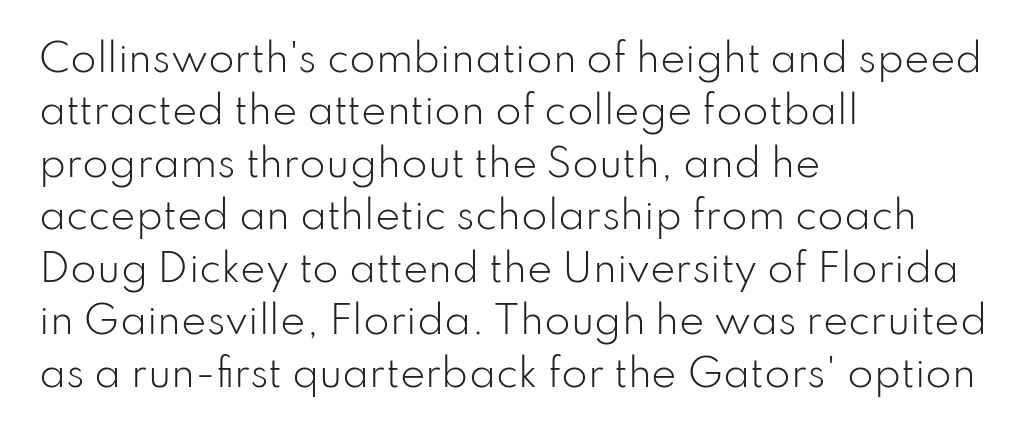
This sample uses plain, unmodified letter spacing. Look at the bottom of the vertical strokes: they stop flat, with no serifs. Regarding leading, the lines here are spaced in the standard way. In CSS terms this would be text-align: left. Posture: vertical.
